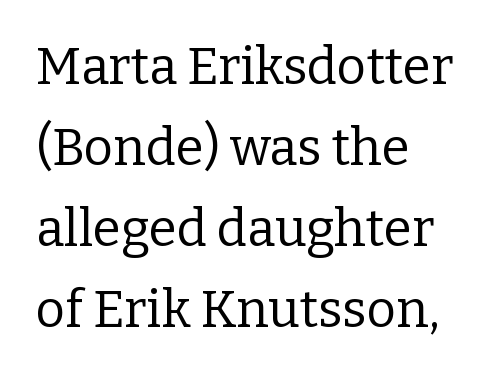
The image shows 51 px regular-weight serif type, upright; set left-aligned, normal line spacing (1.59x), normal letter spacing, not underlined; low stroke contrast and a medium x-height.
